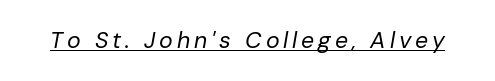
{"italic": "yes", "lean": "right", "slant_degrees": 10, "bold": "no", "underline": "yes", "glyph_px": 23}
